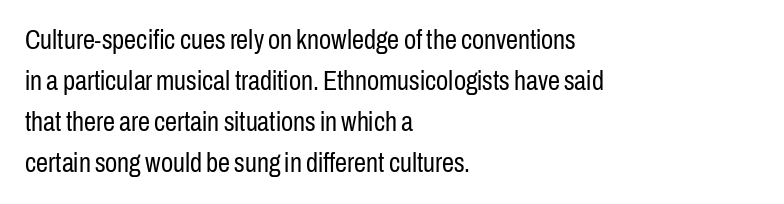
The image shows 27 px text type, upright; set left-aligned, normal line spacing (1.52x), normal letter spacing, not underlined.
